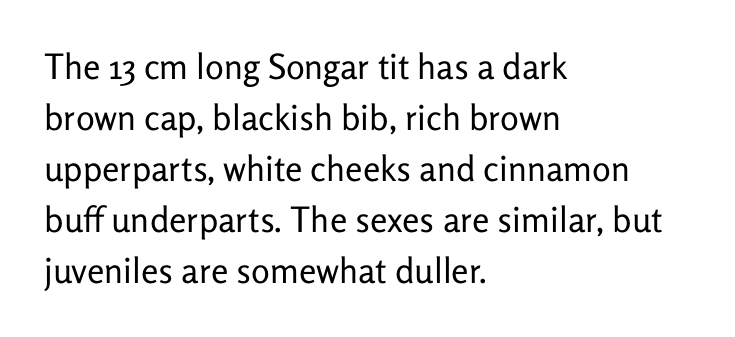
{"serif": "no", "italic": "no", "bold": "no", "weight": "regular", "width": "normal", "stroke_contrast": "low", "x_height": "medium", "monospaced": "no", "underline": "no", "align": "left", "line_spacing": "normal", "line_spacing_ratio": 1.46, "letter_spacing": "normal", "letter_spacing_em": 0.0, "glyph_px": 35}
